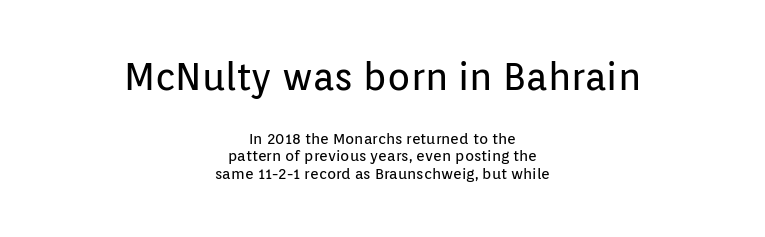
Spacing between characters is what you'd get straight out of the box. If you squint, the top block still reads clearly — it's the larger of the two. These lines were composed using upright roman letters. Typeset on center — no edge is straight. The zone under the glyphs is completely vacant.
